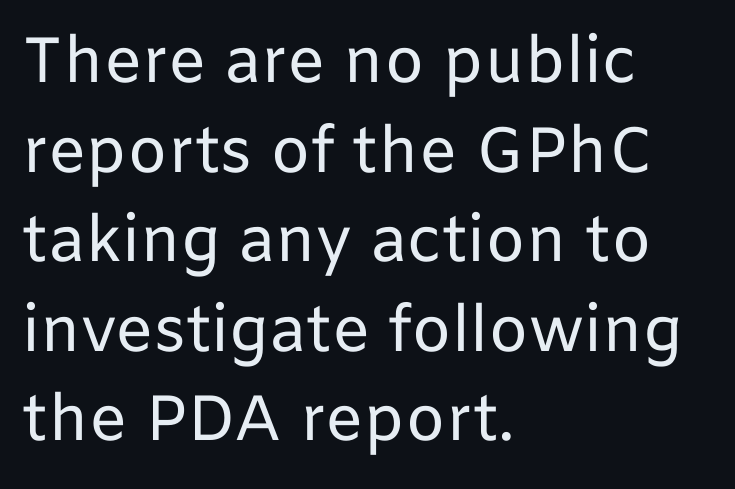
Q: Is the text bold? A: No.
Q: Is the text italic (slanted)? A: No, it is upright.
Q: Is the typeface a serif or a sans-serif typeface? A: Sans-serif.
Q: Is the text underlined? A: No.
Q: How is the paragraph aligned? A: Left-aligned.
Q: Is the spacing between letters normal or unusually wide? A: Normal.
Q: Is the spacing between lines tight, normal or loose? A: Normal.
Q: Width (condensed, normal, or wide)? A: Normal.
Q: Stroke contrast? A: Low.
Q: x-height? A: Medium.
Q: Monospaced? A: No.
